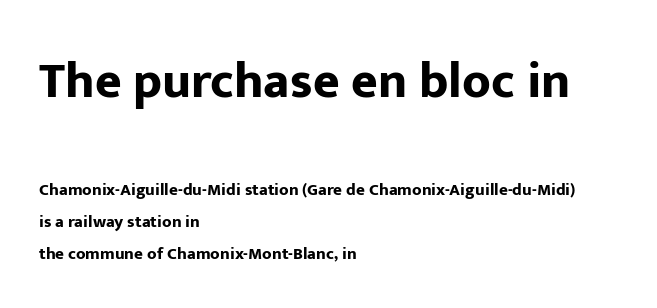
The image shows 51 px bold sans-serif type, upright; set left-aligned, line spacing 1.87x, normal letter spacing, not underlined; the first (top) block is 3.0x larger; low stroke contrast and a medium x-height.
